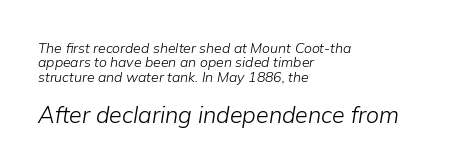
{"italic": "yes", "lean": "right", "slant_degrees": 9, "bold": "no", "underline": "no", "align": "left", "line_spacing": "tight", "line_spacing_ratio": 1.02, "letter_spacing": "normal", "letter_spacing_em": 0.0, "larger_block": "second", "size_ratio": 1.64, "glyph_px": 23}
